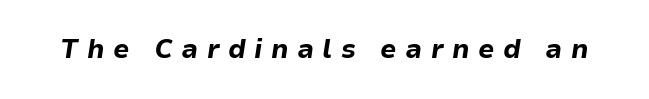
Stroke thickness is high; the sample reads as a true bold. Glyph-to-glyph distance is far greater than everyday printed text. Quick note: italic. Plain, unruled lines of type.
